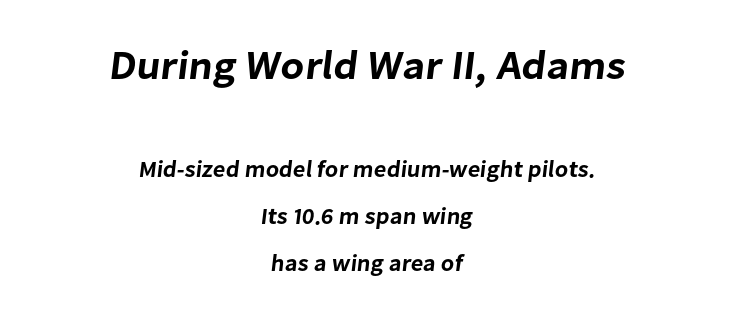
{"serif": "no", "width": "normal", "stroke_contrast": "low", "x_height": "medium", "monospaced": "no", "underline": "no", "align": "center", "line_spacing": "loose", "line_spacing_ratio": 2.04, "letter_spacing": "normal", "letter_spacing_em": 0.0, "larger_block": "first", "size_ratio": 1.78, "glyph_px": 41}
